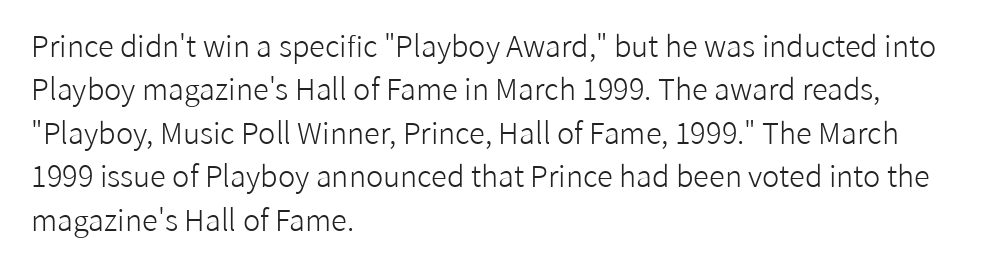
The image shows 29 px light sans-serif type, upright; set left-aligned, normal line spacing (1.5x), normal letter spacing, not underlined; low stroke contrast and a medium x-height.
